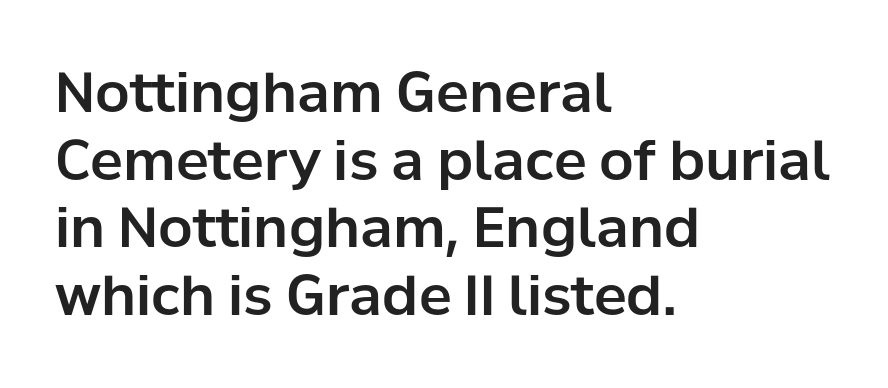
{"serif": "no", "italic": "no", "width": "normal", "stroke_contrast": "low", "x_height": "medium", "monospaced": "no", "underline": "no", "align": "left", "line_spacing_ratio": 1.23, "letter_spacing": "normal", "letter_spacing_em": 0.0, "glyph_px": 55}
